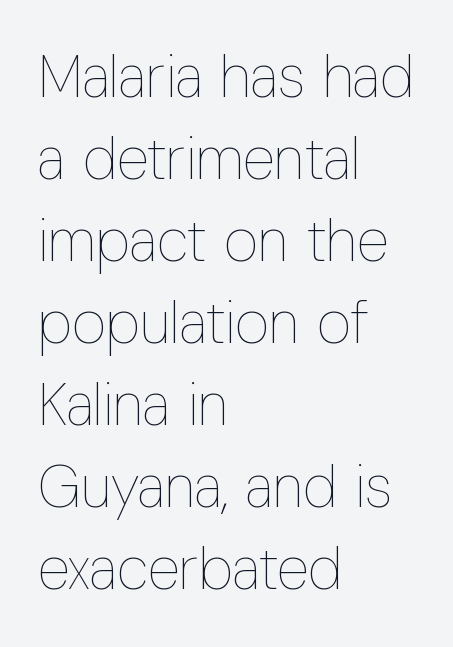
{"italic": "no", "bold": "no", "weight": "thin", "width": "condensed", "stroke_contrast": "low", "x_height": "medium", "monospaced": "no", "underline": "no", "align": "left", "line_spacing": "normal", "line_spacing_ratio": 1.39, "letter_spacing": "normal", "letter_spacing_em": 0.0, "glyph_px": 59}
